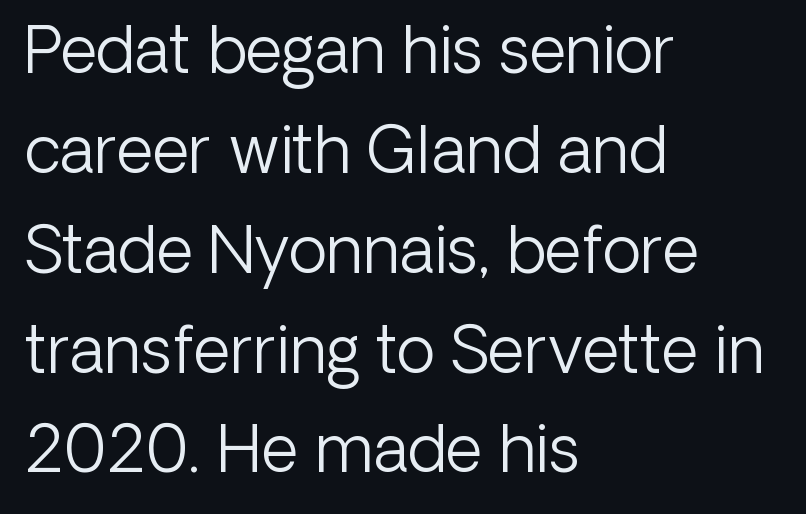
The image shows 64 px light sans-serif type, upright; set left-aligned, normal line spacing (1.56x), normal letter spacing, not underlined; low stroke contrast and a medium x-height.
